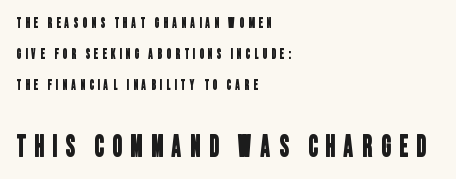
The face used here is a sans, in the tradition of grotesques and geometrics. Note the varied advance widths — an 'i' is clearly narrower than an 'm'. If you squint, the bottom block still reads clearly — it's the larger of the two. The space between consecutive lines is lavish.
